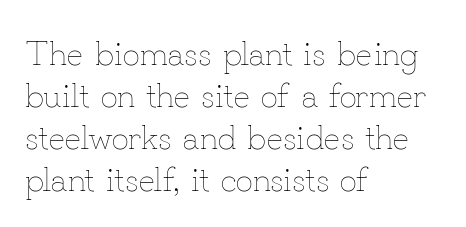
No italicization has been applied; the sample stays upright. Caption: standard tracking, unaltered. Weight: not bold — regular or lighter. Decoration check: the copy has no underline. Each line starts at the same left margin while the right side varies.
